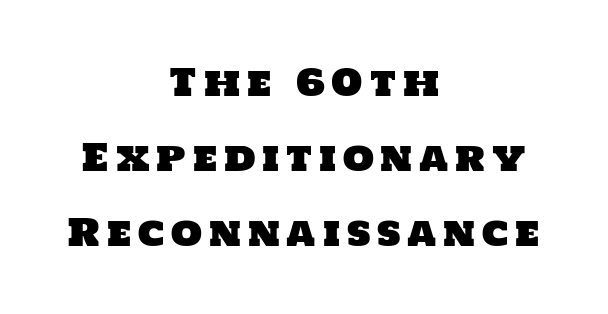
Q: Is the typeface a serif or a sans-serif typeface? A: Sans-serif.
Q: Is the text underlined? A: No.
Q: How is the paragraph aligned? A: Centered.
Q: Is the spacing between lines tight, normal or loose? A: Loose.
Q: Width (condensed, normal, or wide)? A: Normal.
Q: Stroke contrast? A: Low.
Q: x-height? A: Large.
Q: Monospaced? A: No.
